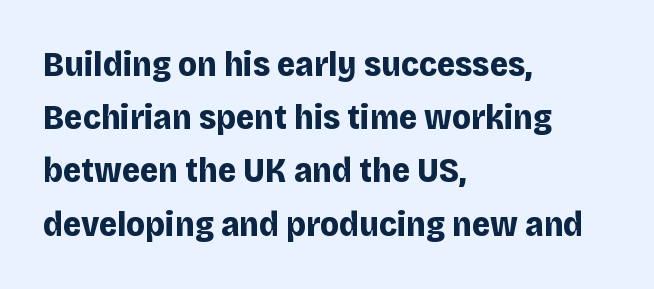
Q: Is the text bold? A: Yes.
Q: Is the text italic (slanted)? A: No, it is upright.
Q: Is the typeface a serif or a sans-serif typeface? A: Sans-serif.
Q: Is the text underlined? A: No.
Q: How is the paragraph aligned? A: Left-aligned.
Q: Is the spacing between letters normal or unusually wide? A: Normal.
Q: Is the spacing between lines tight, normal or loose? A: Normal.
Q: Width (condensed, normal, or wide)? A: Normal.
Q: Stroke contrast? A: Low.
Q: x-height? A: Large.
Q: Monospaced? A: No.
